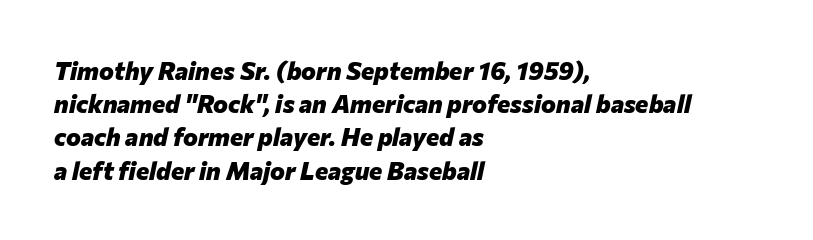
The image shows 25 px bold type, italic (leaning right); set left-aligned, normal line spacing (1.33x), normal letter spacing, not underlined.
